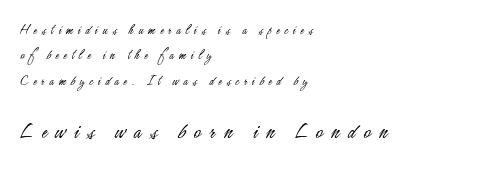
The image shows 24 px text type; set left-aligned, line spacing 1.81x, unusually wide letter spacing (+0.34 em), not underlined; the second (bottom) block is 1.71x larger.
